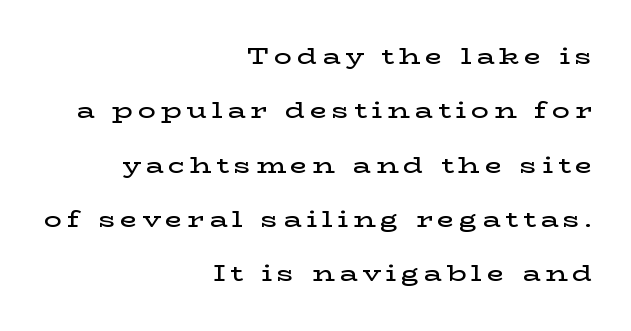
{"italic": "no", "bold": "semi", "underline": "no", "align": "right", "line_spacing": "loose", "line_spacing_ratio": 2.47, "letter_spacing": "wide", "letter_spacing_em": 0.23, "glyph_px": 22}
